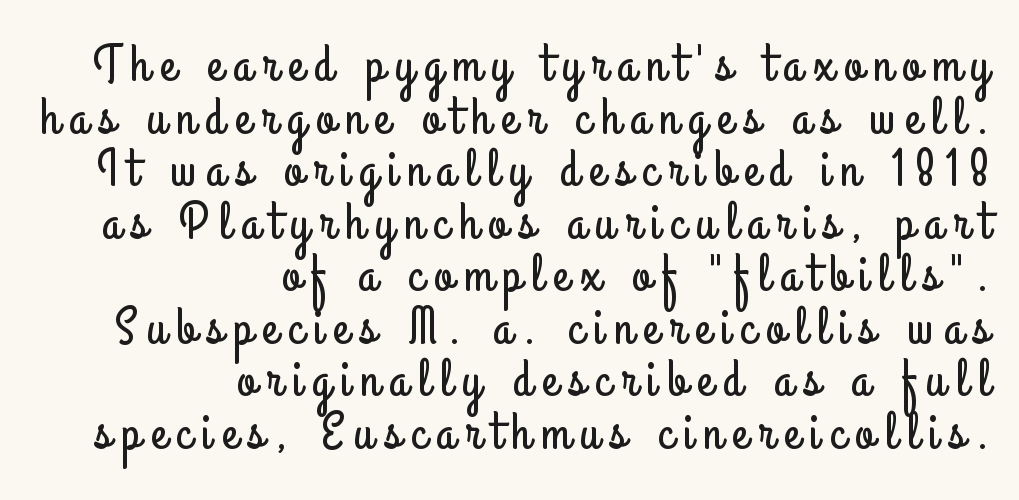
The image shows 52 px condensed sans-serif type; set right-aligned, tight line spacing (1.01x), unusually wide letter spacing (+0.2 em), not underlined; low stroke contrast and a small x-height.
